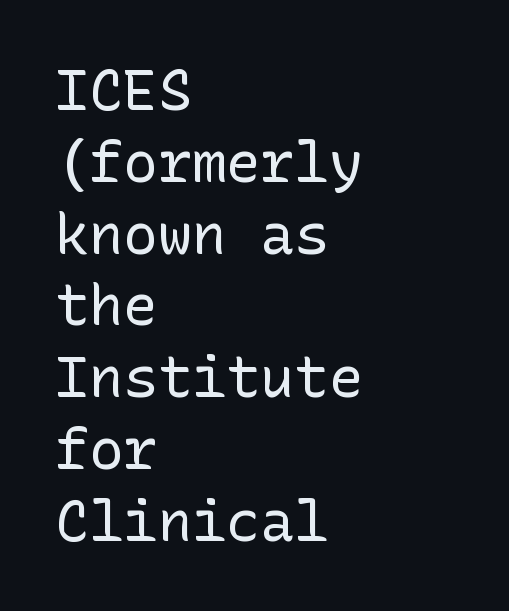
Q: Is the text bold? A: No.
Q: Is the text italic (slanted)? A: No, it is upright.
Q: Is the typeface a serif or a sans-serif typeface? A: Sans-serif.
Q: Is the text underlined? A: No.
Q: How is the paragraph aligned? A: Left-aligned.
Q: Is the spacing between letters normal or unusually wide? A: Normal.
Q: Is the spacing between lines tight, normal or loose? A: Normal.
Q: Width (condensed, normal, or wide)? A: Normal.
Q: Stroke contrast? A: Low.
Q: x-height? A: Medium.
